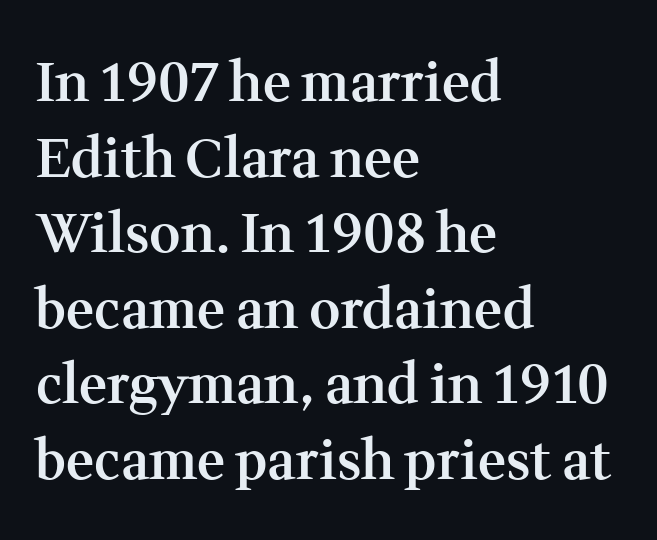
Heft: intermediate — a semibold. The lettering holds an erect, upright posture throughout. Do the characters align in a grid? No, the font is proportional. Underline: absent. There is no visible air inserted between adjacent glyphs. Does the type have serifs? Yes, each stem ends in a small foot.
